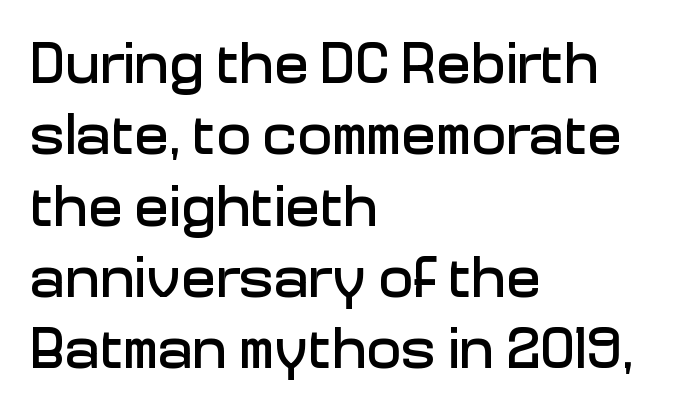
The image shows 58 px sans-serif type, upright; set left-aligned, line spacing 1.23x, normal letter spacing, not underlined; low stroke contrast and a medium x-height.
